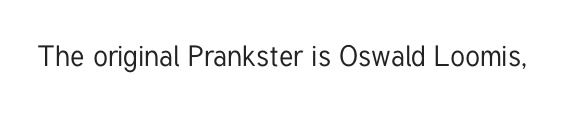
A typesetter would mark this as roman, not italic. The type is set solid horizontally, with unmodified tracking. Plain, unruled lines of type. The passage shown is typeset with a sans-serif family.
